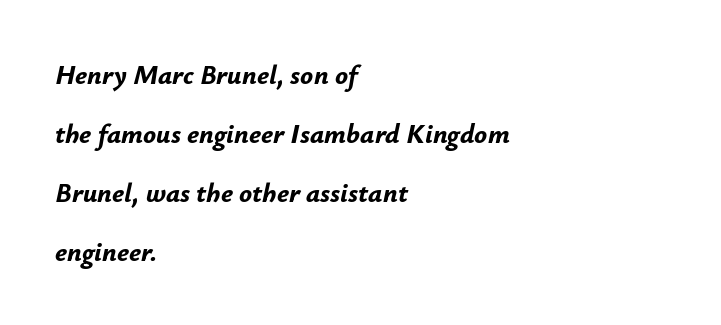
The image shows 27 px bold type, italic (leaning right); set left-aligned, loose line spacing (2.19x), normal letter spacing, not underlined.
